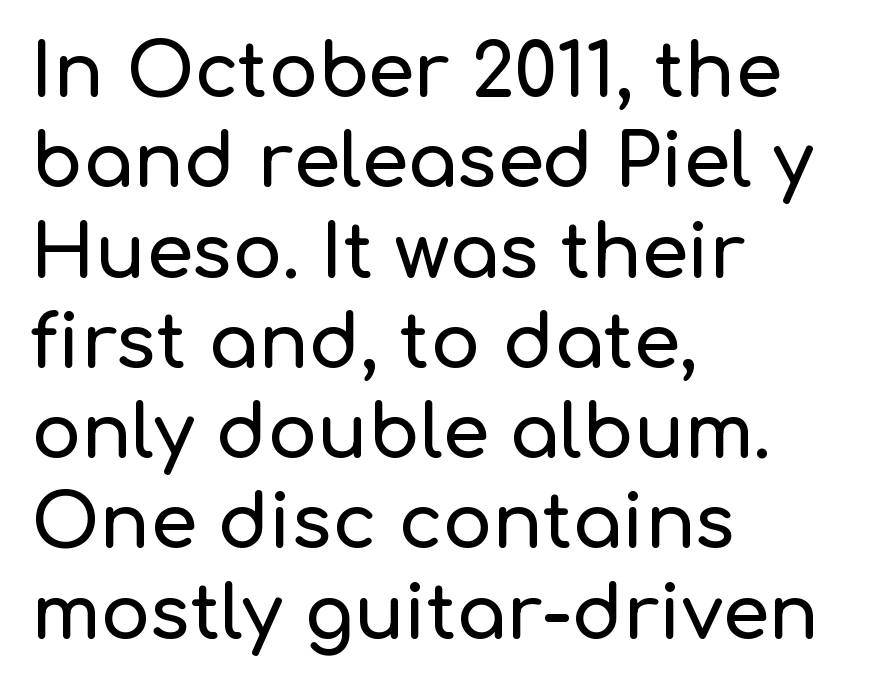
Here the glyphs are tracked normally, forming tight word shapes. Each letter's strokes conclude bluntly, with no projecting serifs. The letters advance in unequal steps, a hallmark of proportional type. Horizontally, the lines are justified to the leading edge only. The words here are not underlined. The axis of the letterforms is exactly vertical.
